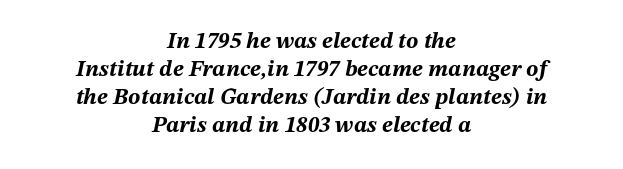
The image shows 23 px bold type, italic (leaning right); set centered, line spacing 1.22x, normal letter spacing, not underlined.
